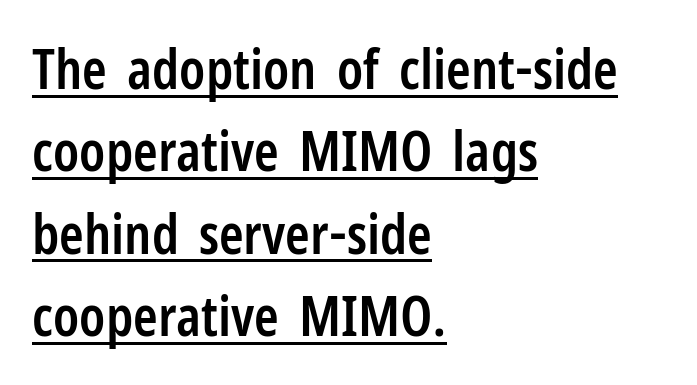
The image shows 56 px semibold, condensed sans-serif type, upright; set left-aligned, normal line spacing (1.47x), normal letter spacing, underlined; low stroke contrast and a medium x-height.
